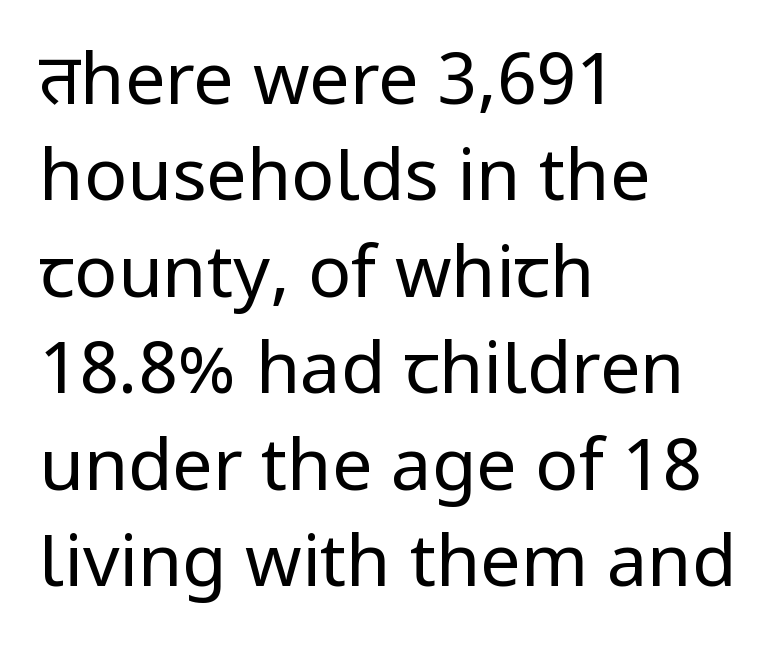
Q: Is the text bold? A: No.
Q: Is the text italic (slanted)? A: No, it is upright.
Q: Is the typeface a serif or a sans-serif typeface? A: Sans-serif.
Q: Is the text underlined? A: No.
Q: How is the paragraph aligned? A: Left-aligned.
Q: Is the spacing between letters normal or unusually wide? A: Normal.
Q: Is the spacing between lines tight, normal or loose? A: Normal.
Q: Width (condensed, normal, or wide)? A: Normal.
Q: Stroke contrast? A: Low.
Q: x-height? A: Medium.
Q: Monospaced? A: No.
